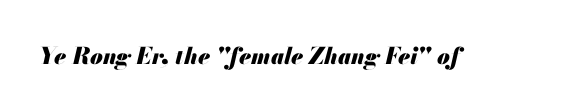
The image shows 23 px bold type, italic (leaning right); set normal letter spacing, not underlined.
